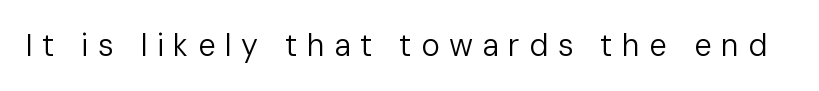
Each letter keeps its own natural width here, so spacing adapts to shape. Descender tails drop into unmarked territory. The lettering stays uniformly vertical, giving the passage a roman look. The font family rendered here belongs to the sans-serif group. Is the type heavy? It reads as light-to-regular instead. Observe the wide spacing: letters keep a clear distance from each other.
